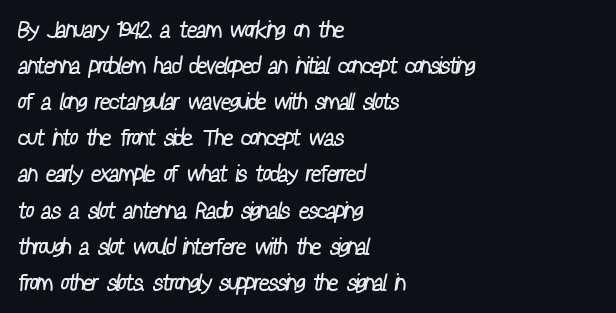
Q: Is the text bold? A: No.
Q: Is the text underlined? A: No.
Q: How is the paragraph aligned? A: Left-aligned.
Q: Is the spacing between letters normal or unusually wide? A: Normal.
Q: Is the spacing between lines tight, normal or loose? A: Normal.
